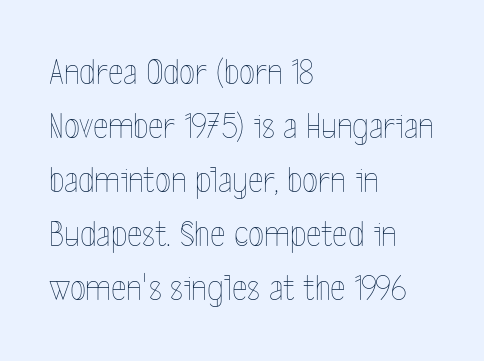
Q: Is the text bold? A: No.
Q: Is the text italic (slanted)? A: No, it is upright.
Q: Is the text underlined? A: No.
Q: How is the paragraph aligned? A: Left-aligned.
Q: Is the spacing between letters normal or unusually wide? A: Normal.
Q: Is the spacing between lines tight, normal or loose? A: Normal.
Q: Width (condensed, normal, or wide)? A: Condensed.
Q: x-height? A: Medium.
Q: Monospaced? A: No.
